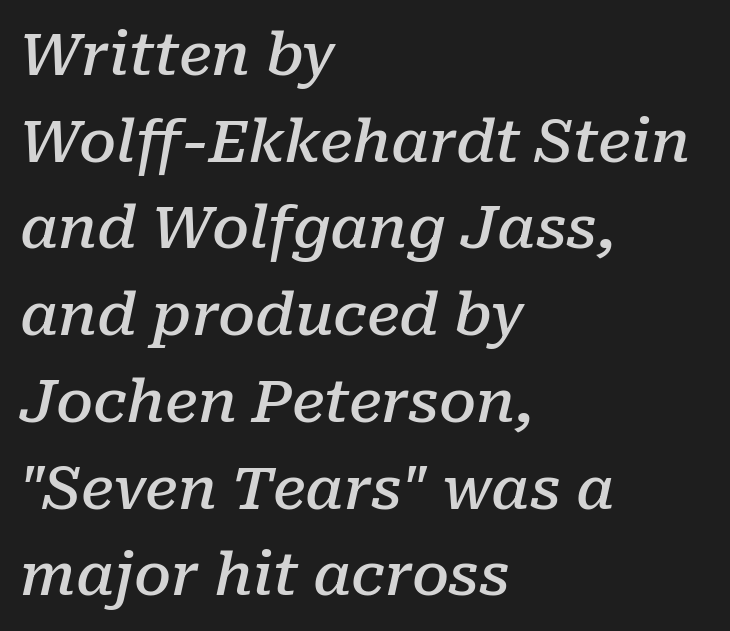
Q: Is the text bold? A: Semi-bold.
Q: Is the text italic (slanted)? A: Yes, it leans right by about 10 degrees.
Q: Is the typeface a serif or a sans-serif typeface? A: Serif.
Q: Is the text underlined? A: No.
Q: How is the paragraph aligned? A: Left-aligned.
Q: Is the spacing between letters normal or unusually wide? A: Normal.
Q: Is the spacing between lines tight, normal or loose? A: Normal.
Q: Width (condensed, normal, or wide)? A: Normal.
Q: Stroke contrast? A: Low.
Q: x-height? A: Medium.
Q: Monospaced? A: No.
